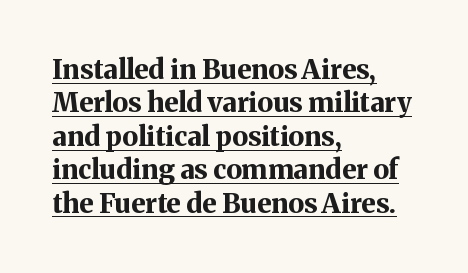
The image shows 27 px bold type, upright; set left-aligned, line spacing 1.24x, normal letter spacing, underlined.
